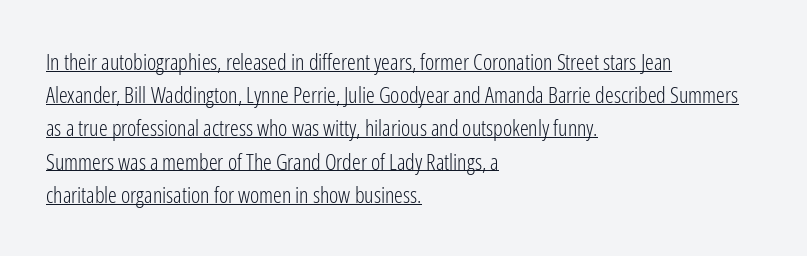
Regarding leading, the lines here are spaced in the standard way. The passage shown has conventional tracking throughout. It's the straight-up-and-down kind of type. The face looks like a standard text weight, possibly lighter.
